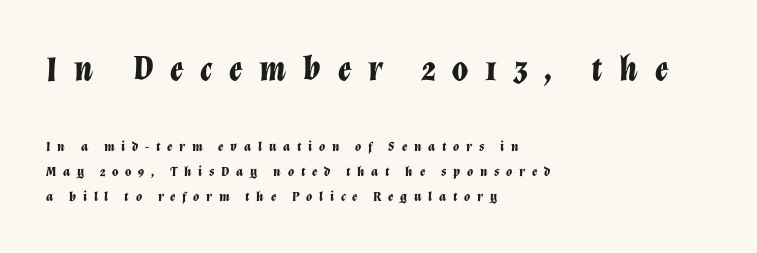
{"italic": "yes", "lean": "right", "slant_degrees": 12, "bold": "yes", "weight": "bold", "width": "normal", "stroke_contrast": "low", "x_height": "medium", "monospaced": "no", "underline": "no", "align": "left", "line_spacing_ratio": 1.8, "letter_spacing": "wide", "letter_spacing_em": 0.48, "larger_block": "first", "size_ratio": 2.5, "glyph_px": 35}
